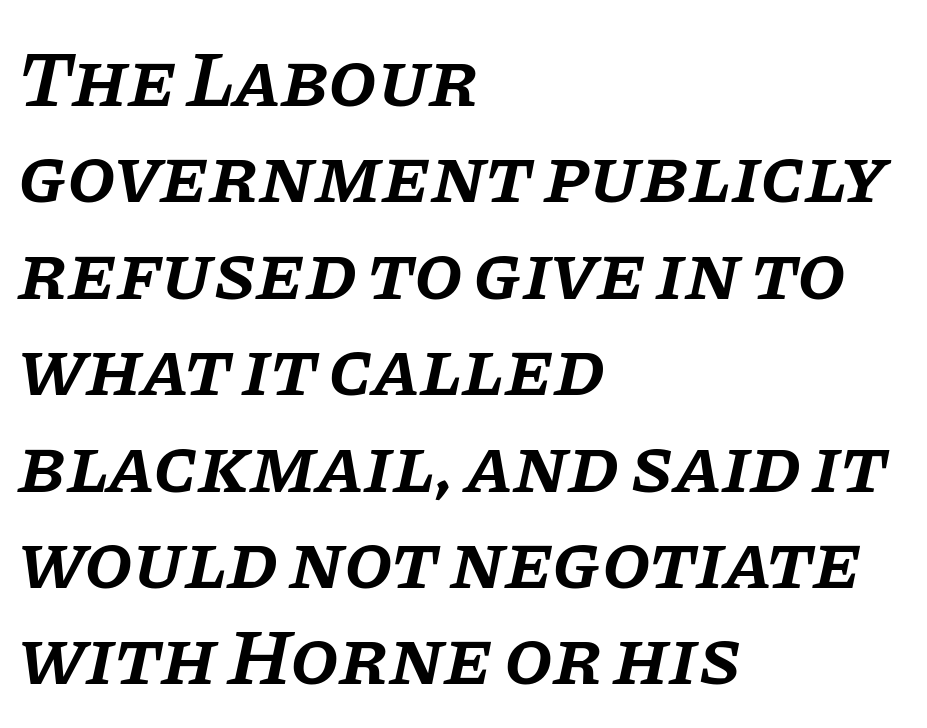
{"serif": "yes", "italic": "yes", "lean": "right", "slant_degrees": 11, "bold": "semi", "weight": "semibold", "width": "normal", "stroke_contrast": "low", "x_height": "large", "monospaced": "no", "underline": "no", "align": "left", "line_spacing_ratio": 1.22, "letter_spacing": "normal", "letter_spacing_em": 0.0, "glyph_px": 79}
